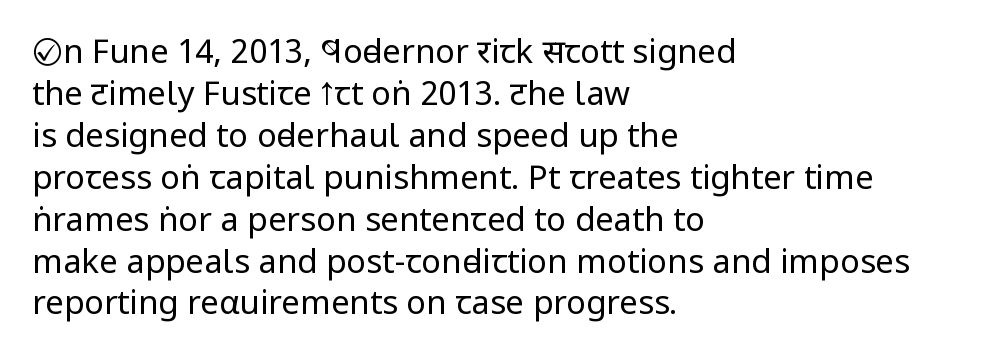
{"serif": "no", "italic": "no", "bold": "no", "weight": "regular", "width": "condensed", "stroke_contrast": "low", "x_height": "large", "monospaced": "no", "underline": "no", "align": "left", "line_spacing": "normal", "line_spacing_ratio": 1.27, "letter_spacing": "normal", "letter_spacing_em": 0.0, "glyph_px": 33}
